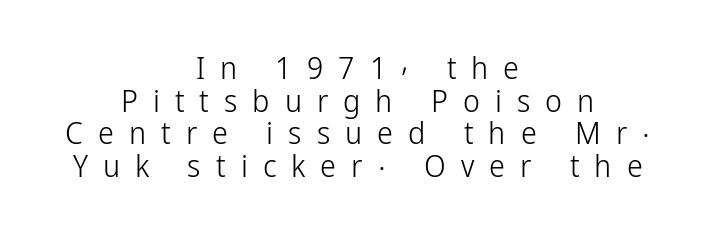
{"serif": "no", "italic": "no", "bold": "no", "weight": "light", "width": "condensed", "stroke_contrast": "low", "x_height": "medium", "monospaced": "no", "underline": "no", "align": "center", "line_spacing": "tight", "line_spacing_ratio": 1.02, "letter_spacing": "wide", "letter_spacing_em": 0.47, "glyph_px": 32}
